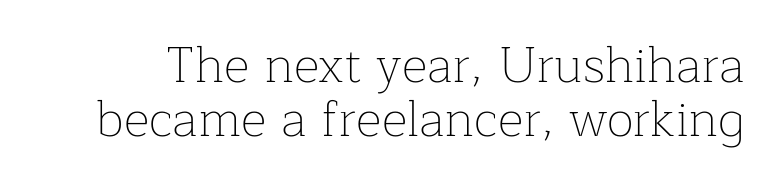
Q: Is the text bold? A: No.
Q: Is the text italic (slanted)? A: No, it is upright.
Q: Is the typeface a serif or a sans-serif typeface? A: Serif.
Q: Is the text underlined? A: No.
Q: Is the spacing between letters normal or unusually wide? A: Normal.
Q: Is the spacing between lines tight, normal or loose? A: Tight.
Q: Width (condensed, normal, or wide)? A: Normal.
Q: Stroke contrast? A: Low.
Q: x-height? A: Medium.
Q: Monospaced? A: No.
